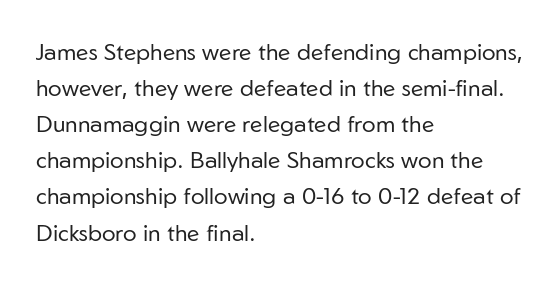
Q: Is the text bold? A: No.
Q: Is the text italic (slanted)? A: No, it is upright.
Q: Is the text underlined? A: No.
Q: How is the paragraph aligned? A: Left-aligned.
Q: Is the spacing between letters normal or unusually wide? A: Normal.
Q: Is the spacing between lines tight, normal or loose? A: Normal.
